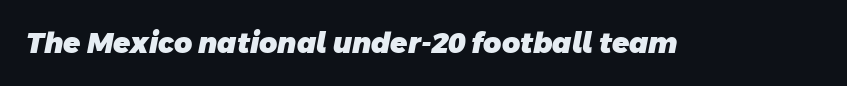
The image shows 28 px heavy sans-serif type; set normal letter spacing, not underlined; low stroke contrast and a large x-height.
